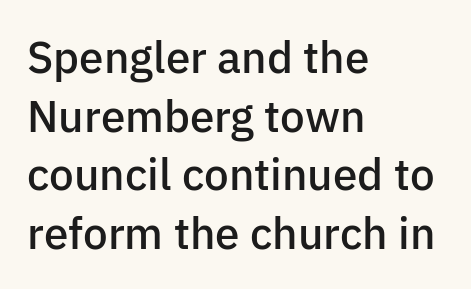
The image shows 44 px semibold sans-serif type, upright; set left-aligned, normal line spacing (1.33x), normal letter spacing, not underlined; low stroke contrast and a medium x-height.
